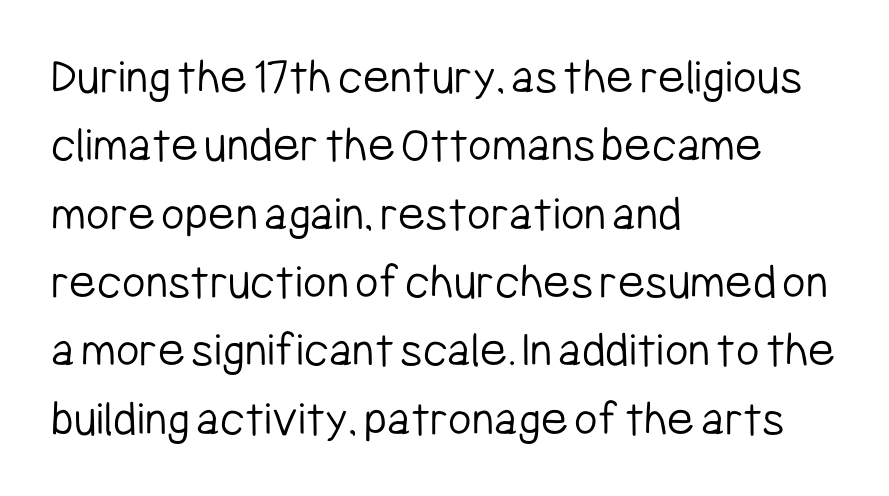
Summary of vertical rhythm: regular, with standard interline spacing. Is this a fixed-width face? No — the glyphs have proportional, varying widths. Lines of text with bare space underneath. Look at the bottom of the vertical strokes: they stop flat, with no serifs.
